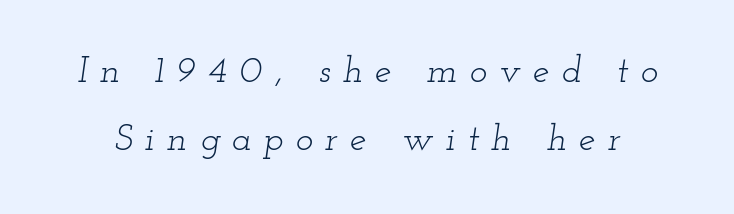
Q: Is the text bold? A: No.
Q: Is the text italic (slanted)? A: Yes, it leans right by about 12 degrees.
Q: Is the typeface a serif or a sans-serif typeface? A: Serif.
Q: Is the text underlined? A: No.
Q: Is the spacing between letters normal or unusually wide? A: Unusually wide.
Q: Width (condensed, normal, or wide)? A: Wide.
Q: Stroke contrast? A: Low.
Q: x-height? A: Small.
Q: Monospaced? A: No.
